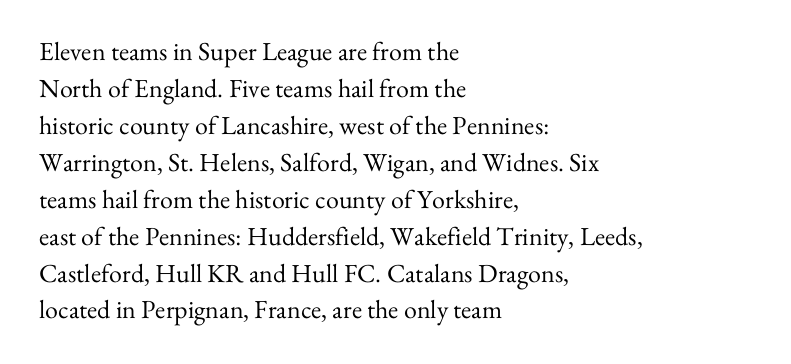
Q: Is the text bold? A: No.
Q: Is the text italic (slanted)? A: No, it is upright.
Q: Is the text underlined? A: No.
Q: How is the paragraph aligned? A: Left-aligned.
Q: Is the spacing between letters normal or unusually wide? A: Normal.
Q: Is the spacing between lines tight, normal or loose? A: Normal.
